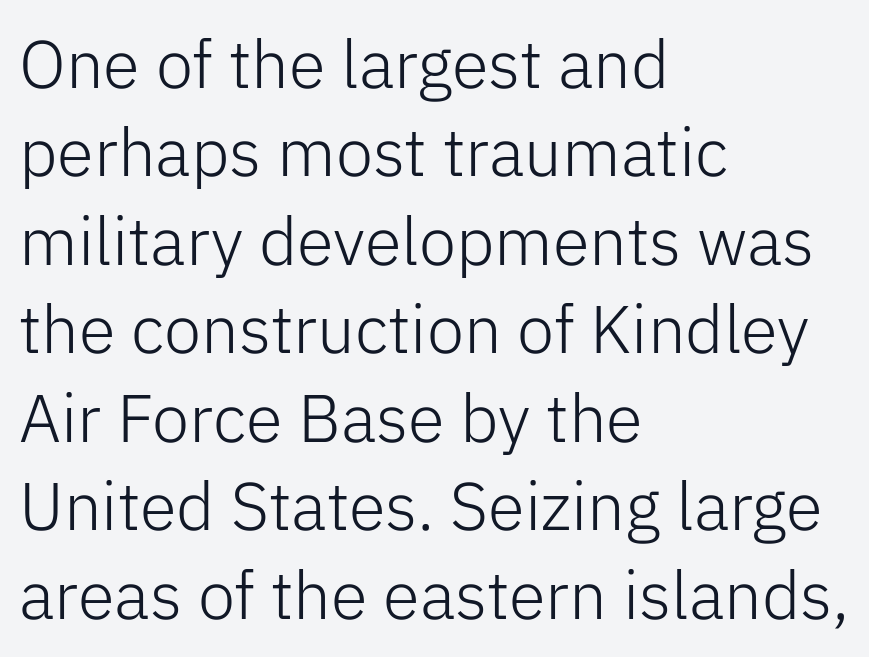
Italic: no, the glyphs are upright roman. Each letter keeps its own natural width here, so spacing adapts to shape. This is not heavy type; no bold has been used. What stands out about the letter spacing? Nothing — it is the standard amount. These lines are composed in type without serifs. Underlining? Definitely not there.
